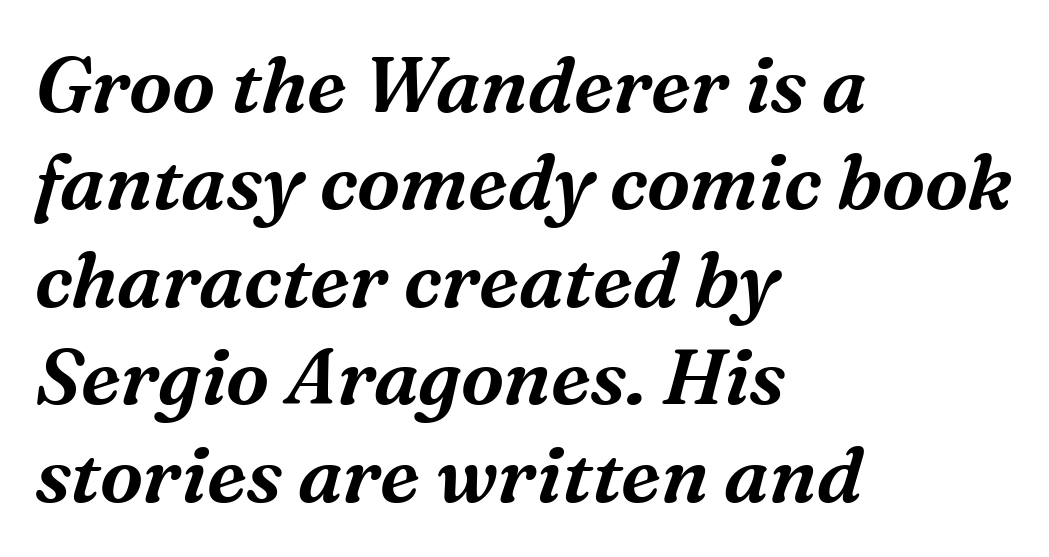
{"serif": "yes", "italic": "yes", "lean": "right", "slant_degrees": 16, "width": "normal", "stroke_contrast": "medium", "x_height": "medium", "monospaced": "no", "underline": "no", "align": "left", "line_spacing": "normal", "line_spacing_ratio": 1.25, "letter_spacing": "normal", "letter_spacing_em": 0.0, "glyph_px": 78}
